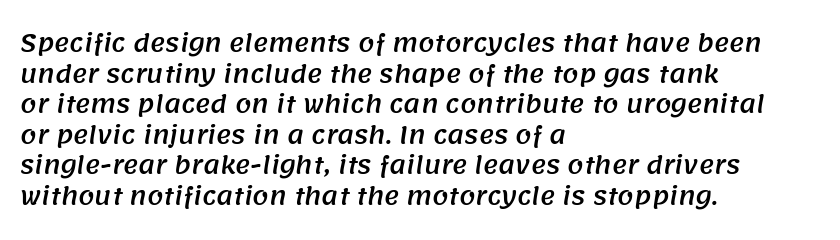
{"underline": "no", "align": "left", "line_spacing": "normal", "line_spacing_ratio": 1.33, "letter_spacing": "normal", "letter_spacing_em": 0.0, "glyph_px": 23}
